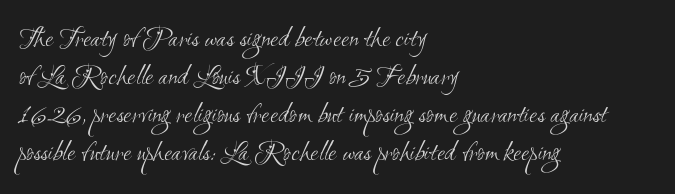
Q: Is the text bold? A: No.
Q: Is the typeface a serif or a sans-serif typeface? A: Sans-serif.
Q: Is the text underlined? A: No.
Q: How is the paragraph aligned? A: Left-aligned.
Q: Is the spacing between letters normal or unusually wide? A: Normal.
Q: Is the spacing between lines tight, normal or loose? A: Normal.
Q: Width (condensed, normal, or wide)? A: Condensed.
Q: Stroke contrast? A: Medium.
Q: x-height? A: Small.
Q: Monospaced? A: No.
